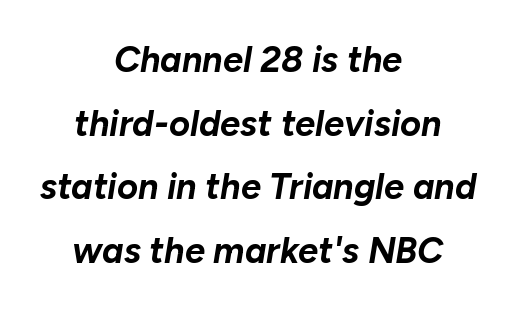
Q: Is the text bold? A: Yes.
Q: Is the text italic (slanted)? A: Yes, it leans right by about 10 degrees.
Q: Is the text underlined? A: No.
Q: How is the paragraph aligned? A: Centered.
Q: Is the spacing between letters normal or unusually wide? A: Normal.
Q: Width (condensed, normal, or wide)? A: Normal.
Q: Stroke contrast? A: Low.
Q: x-height? A: Medium.
Q: Monospaced? A: No.
